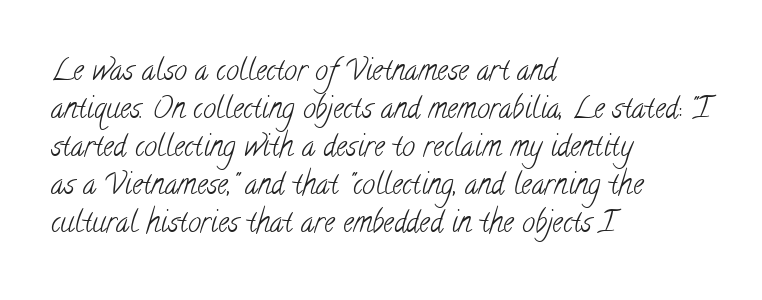
Q: Is the text bold? A: No.
Q: Is the text underlined? A: No.
Q: How is the paragraph aligned? A: Left-aligned.
Q: Is the spacing between letters normal or unusually wide? A: Normal.
Q: Is the spacing between lines tight, normal or loose? A: Normal.
Q: Width (condensed, normal, or wide)? A: Condensed.
Q: Stroke contrast? A: Low.
Q: x-height? A: Small.
Q: Monospaced? A: No.
